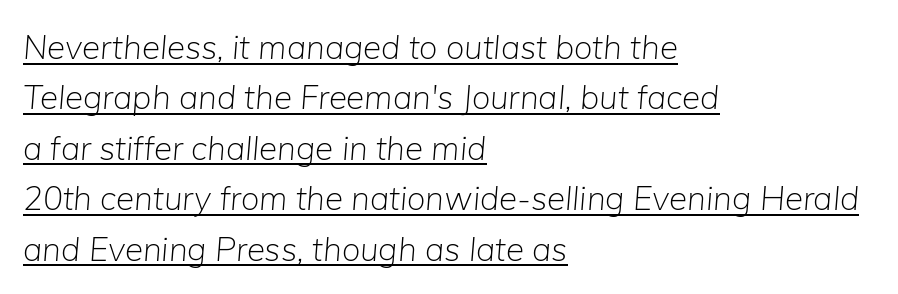
{"italic": "yes", "lean": "right", "slant_degrees": 5, "bold": "no", "weight": "light", "width": "normal", "stroke_contrast": "low", "x_height": "medium", "monospaced": "no", "underline": "yes", "align": "left", "line_spacing": "normal", "line_spacing_ratio": 1.53, "letter_spacing": "normal", "letter_spacing_em": 0.0, "glyph_px": 33}
